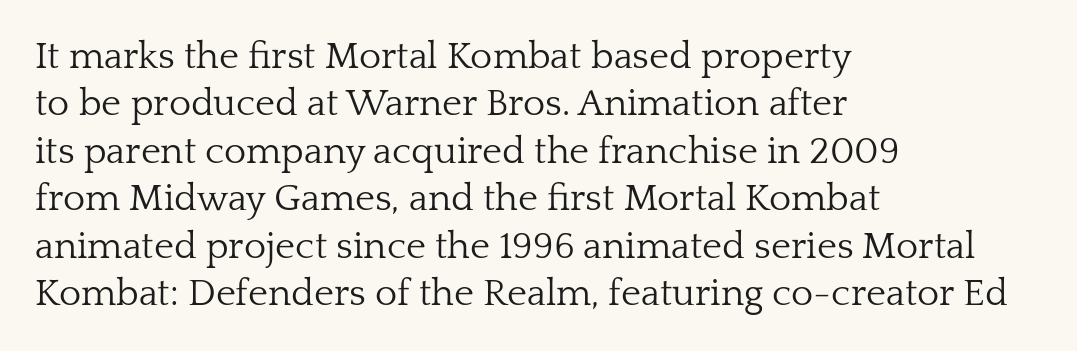
{"serif": "yes", "italic": "no", "bold": "no", "weight": "light", "width": "normal", "stroke_contrast": "low", "x_height": "medium", "monospaced": "no", "underline": "no", "align": "left", "line_spacing": "normal", "line_spacing_ratio": 1.25, "letter_spacing": "normal", "letter_spacing_em": 0.0, "glyph_px": 38}
